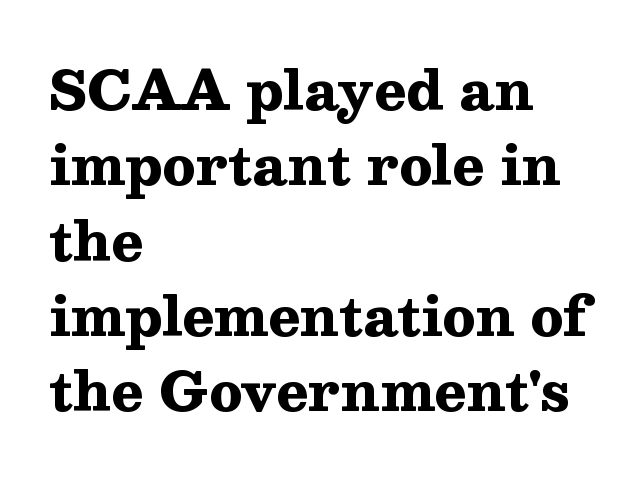
Vertical spacing — default. Proportional: the letters do not fall into vertical columns. How heavy is the stroke? Heavy — this is a bold. This sample uses an upright cut, with every glyph sitting square on the baseline. The letters carry serifs — small finishing strokes at the ends of their stems. Words float on clear page, feet unadorned.
